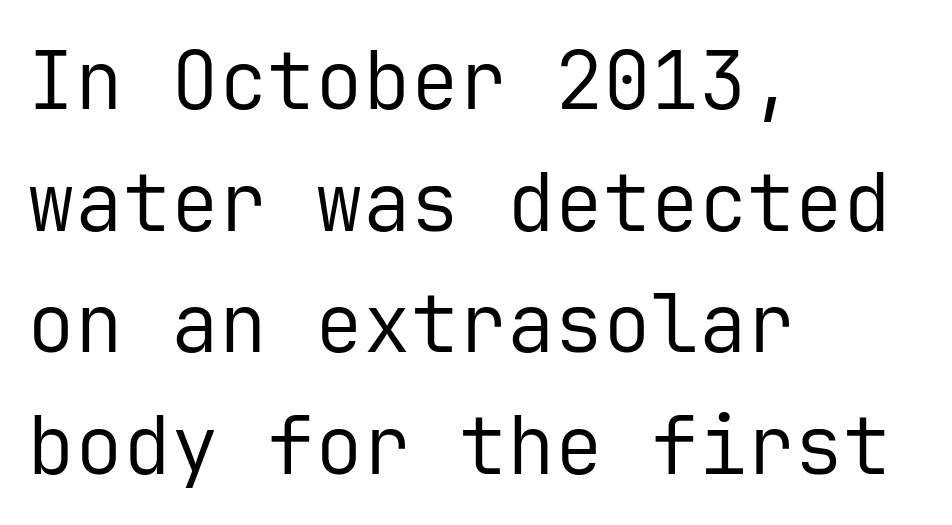
The image shows 80 px regular-weight sans-serif type, upright, monospaced; set left-aligned, normal line spacing (1.52x), normal letter spacing, not underlined; low stroke contrast and a medium x-height.
